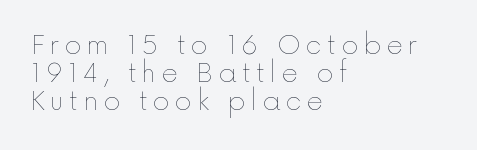
The image shows 25 px text type, upright; set left-aligned, tight line spacing (1.13x), unusually wide letter spacing (+0.22 em), not underlined.
